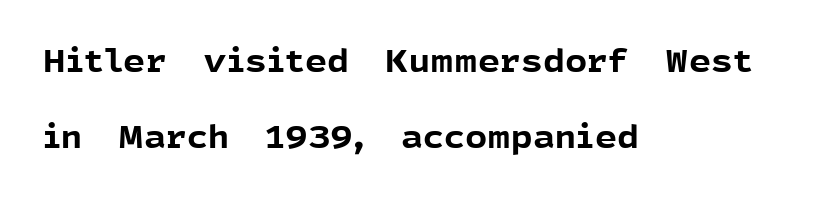
The image shows 31 px bold sans-serif type, upright; set left-aligned, loose line spacing (2.44x), normal letter spacing, not underlined; a medium x-height.
